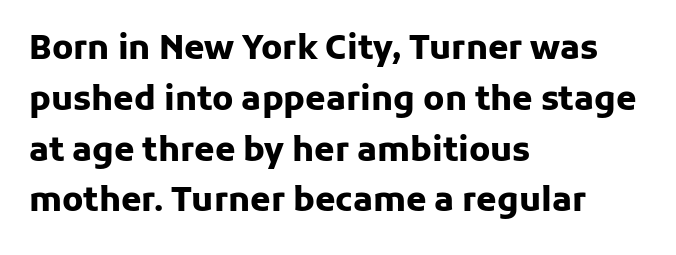
{"serif": "no", "italic": "no", "bold": "yes", "weight": "heavy", "width": "normal", "stroke_contrast": "low", "x_height": "medium", "monospaced": "no", "underline": "no", "align": "left", "line_spacing": "normal", "line_spacing_ratio": 1.54, "letter_spacing": "normal", "letter_spacing_em": 0.0, "glyph_px": 33}
